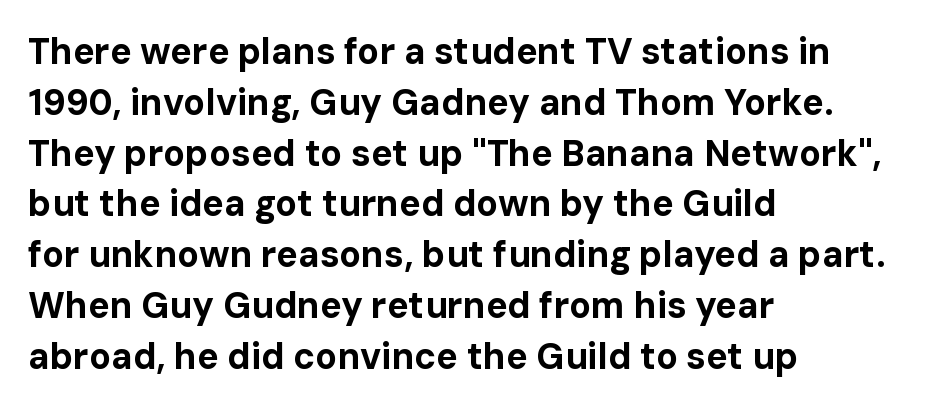
Look at the bottom of the vertical strokes: they stop flat, with no serifs. Rendered with straight, roman letterforms. The gap between lines stays unmarked. What weight is shown? A full bold with thick strokes. Summary of vertical rhythm: regular, with standard interline spacing. Spacing verdict: proportional, widths tailored to each character.
